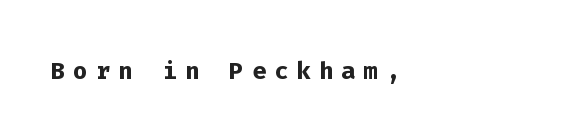
{"serif": "no", "italic": "no", "bold": "yes", "weight": "semibold", "width": "normal", "stroke_contrast": "low", "x_height": "medium", "monospaced": "yes", "underline": "no", "align": "left", "letter_spacing": "wide", "letter_spacing_em": 0.23, "glyph_px": 34}
